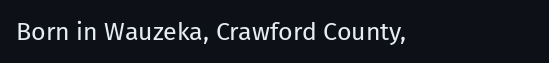
{"italic": "no", "bold": "no", "underline": "no", "letter_spacing": "normal", "letter_spacing_em": 0.0, "glyph_px": 25}
